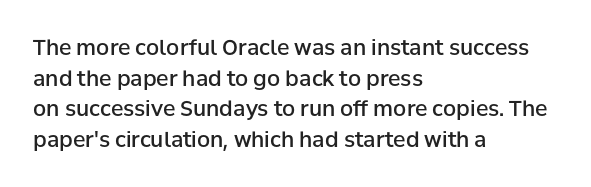
Q: Is the text bold? A: Semi-bold.
Q: Is the text italic (slanted)? A: No, it is upright.
Q: Is the text underlined? A: No.
Q: How is the paragraph aligned? A: Left-aligned.
Q: Is the spacing between letters normal or unusually wide? A: Normal.
Q: Is the spacing between lines tight, normal or loose? A: Normal.
